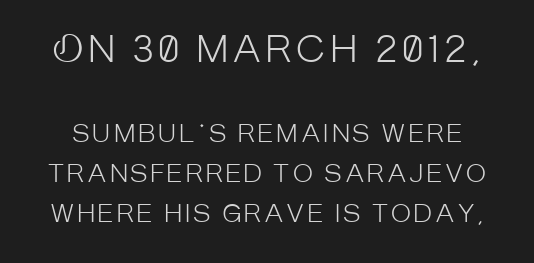
Q: Is the text bold? A: No.
Q: Is the text italic (slanted)? A: No, it is upright.
Q: Is the typeface a serif or a sans-serif typeface? A: Sans-serif.
Q: Is the text underlined? A: No.
Q: Is the spacing between lines tight, normal or loose? A: Normal.
Q: Which block of text is set in a larger size, the first (top) or the second (bottom)? A: The first (top) one.
Q: Width (condensed, normal, or wide)? A: Condensed.
Q: Stroke contrast? A: Low.
Q: x-height? A: Large.
Q: Monospaced? A: No.
